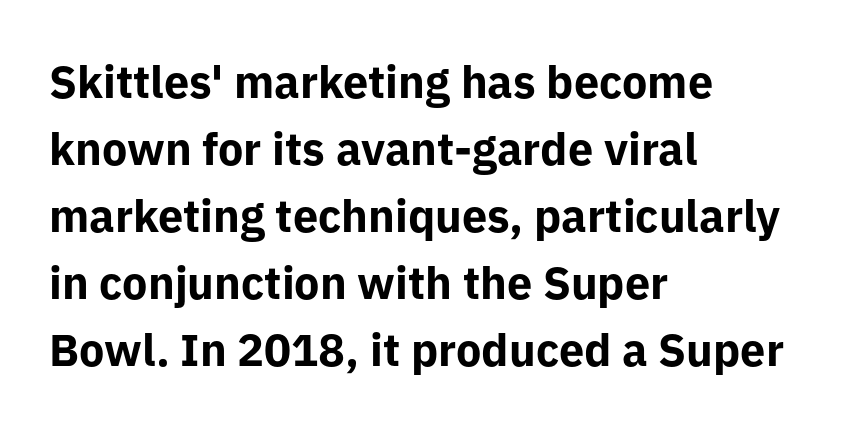
{"serif": "no", "italic": "no", "bold": "yes", "weight": "bold", "width": "normal", "stroke_contrast": "low", "x_height": "medium", "monospaced": "no", "underline": "no", "align": "left", "line_spacing": "normal", "line_spacing_ratio": 1.49, "letter_spacing": "normal", "letter_spacing_em": 0.0, "glyph_px": 45}
